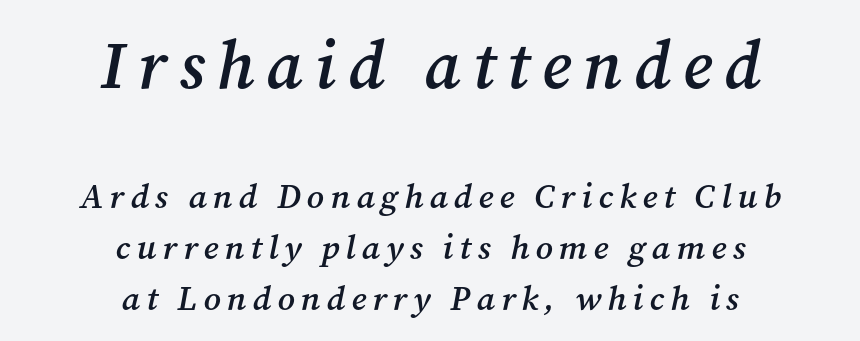
The image shows 67 px semibold serif type, italic (leaning right); set centered, normal line spacing (1.5x), not underlined; the first (top) block is 1.97x larger; medium stroke contrast and a medium x-height.
